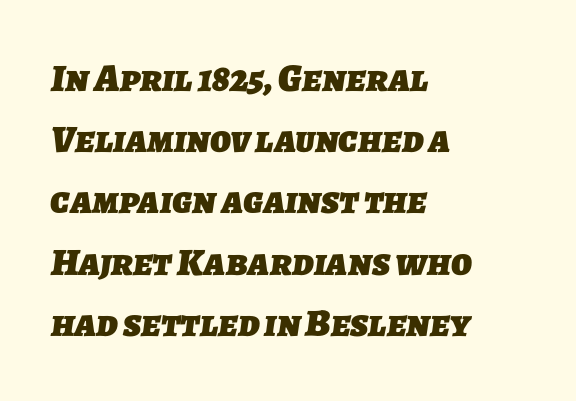
Line starts are locked; line ends wander. Type style note: lacks serifs. Heavy, bold letterforms. Does extra space separate the letters? No, they use regular spacing. Honestly, the row spacing looks completely unremarkable.
